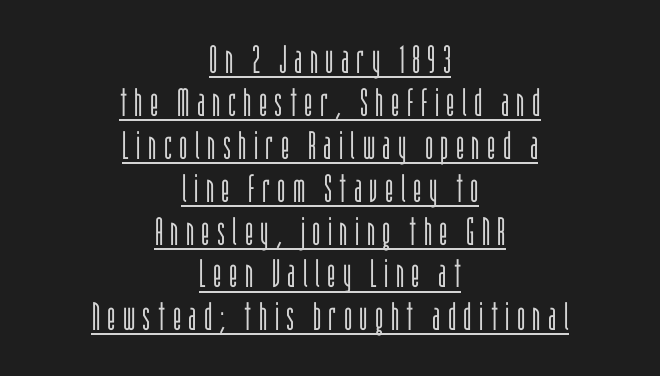
The image shows 39 px light, condensed sans-serif type, upright; set centered, tight line spacing (1.1x), underlined; low stroke contrast and a large x-height.
